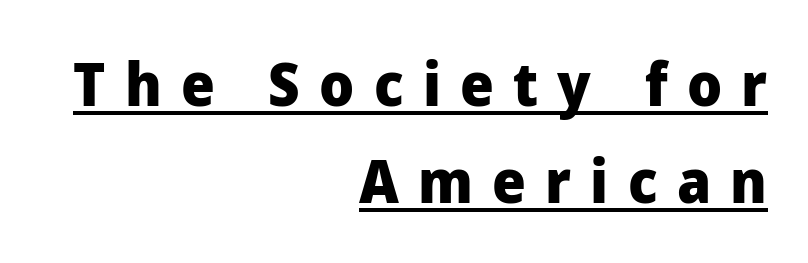
Q: Is the text bold? A: Yes.
Q: Is the text italic (slanted)? A: No, it is upright.
Q: Is the typeface a serif or a sans-serif typeface? A: Sans-serif.
Q: Is the text underlined? A: Yes.
Q: How is the paragraph aligned? A: Right-aligned.
Q: Is the spacing between letters normal or unusually wide? A: Unusually wide.
Q: Is the spacing between lines tight, normal or loose? A: Normal.
Q: Width (condensed, normal, or wide)? A: Normal.
Q: Stroke contrast? A: Low.
Q: x-height? A: Medium.
Q: Monospaced? A: No.
